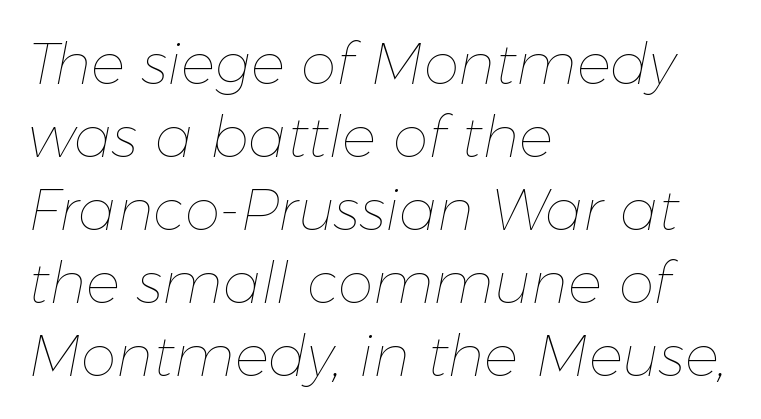
A typesetter would mark this as italic. Beneath every word, the page is bare. The passage shown stacks its lines at a standard gap. These lines are set flush left with a ragged right edge.
